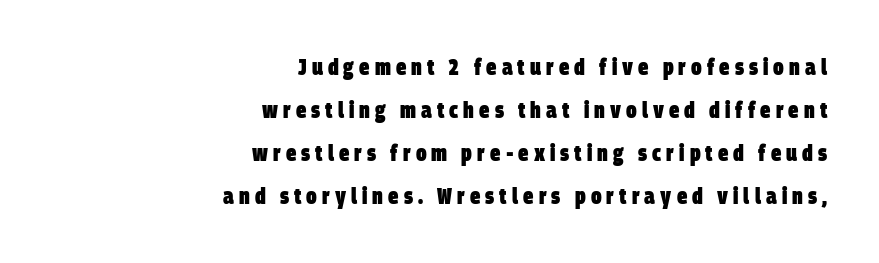
The image shows 23 px bold type; set right-aligned, line spacing 1.87x, unusually wide letter spacing (+0.22 em), not underlined.
